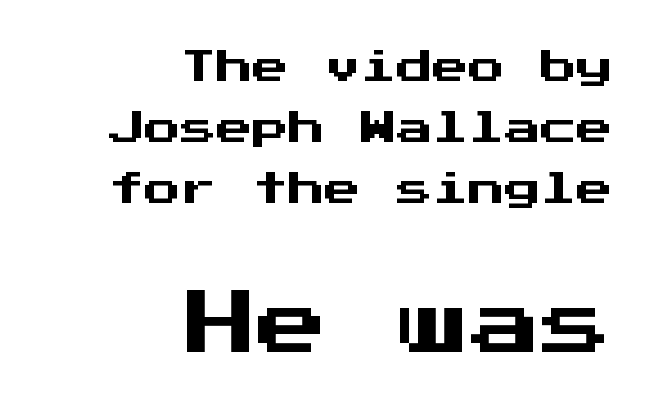
The letters march in equal steps, a hallmark of fixed-pitch type. Designer's note — italics off, roman on. Where is the straight margin? On the right. The rendering enlarges the type as you move from the upper chunk to the lower. What stands out about the letter spacing? Nothing — it is the standard amount.
